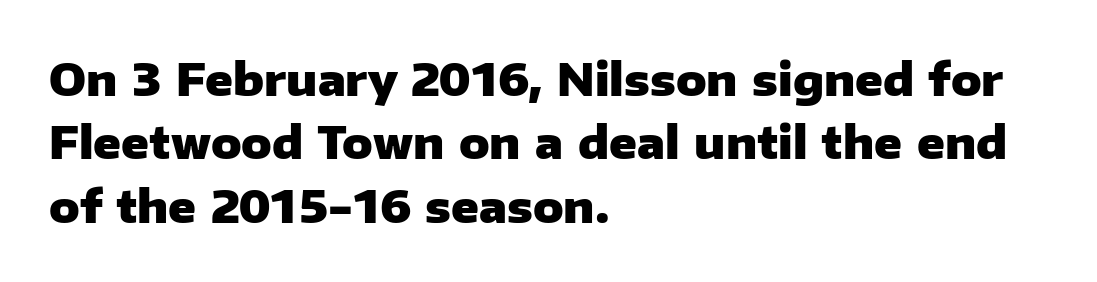
The image shows 45 px heavy sans-serif type, upright; set left-aligned, normal line spacing (1.41x), normal letter spacing, not underlined; low stroke contrast and a medium x-height.
